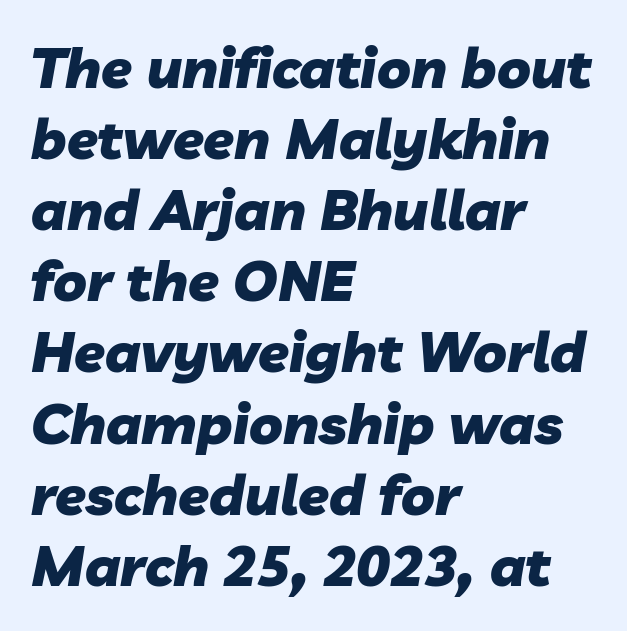
Q: Is the text bold? A: Yes.
Q: Is the text italic (slanted)? A: Yes, it leans right by about 10 degrees.
Q: Is the text underlined? A: No.
Q: How is the paragraph aligned? A: Left-aligned.
Q: Is the spacing between letters normal or unusually wide? A: Normal.
Q: Is the spacing between lines tight, normal or loose? A: Normal.
Q: Width (condensed, normal, or wide)? A: Normal.
Q: Stroke contrast? A: Low.
Q: x-height? A: Medium.
Q: Monospaced? A: No.
